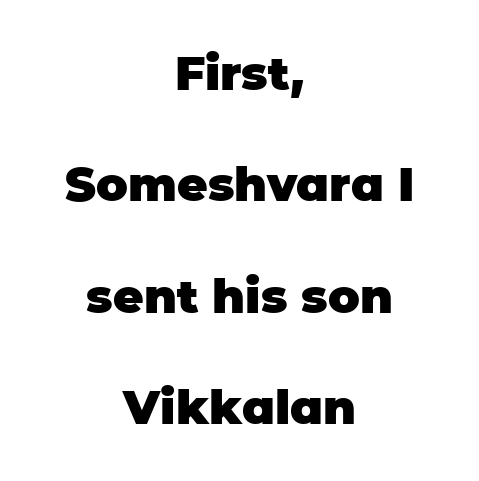
Q: Is the text bold? A: Yes.
Q: Is the text italic (slanted)? A: No, it is upright.
Q: Is the typeface a serif or a sans-serif typeface? A: Sans-serif.
Q: Is the text underlined? A: No.
Q: How is the paragraph aligned? A: Centered.
Q: Is the spacing between letters normal or unusually wide? A: Normal.
Q: Is the spacing between lines tight, normal or loose? A: Loose.
Q: Width (condensed, normal, or wide)? A: Normal.
Q: Stroke contrast? A: Low.
Q: x-height? A: Large.
Q: Monospaced? A: No.
